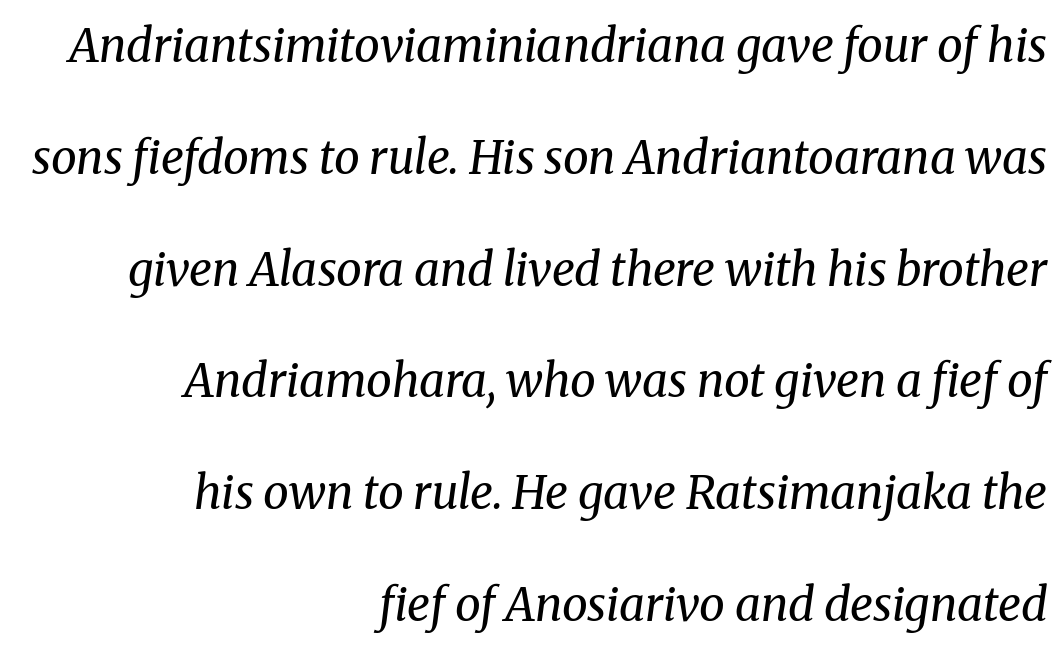
The image shows 46 px regular-weight serif type, italic (leaning right); set right-aligned, loose line spacing (2.43x), normal letter spacing, not underlined; medium stroke contrast and a medium x-height.
